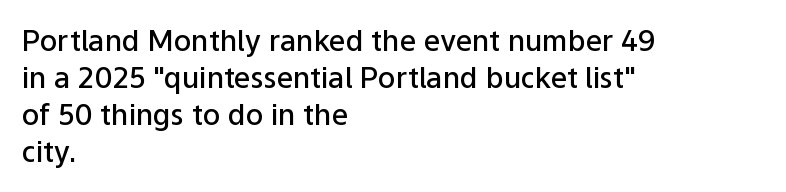
The rendering uses natural spacing where letterforms have individual widths. Classification — sans serif. The lettering stays uniformly vertical, giving the passage a roman look. Underlining? Definitely not there.
